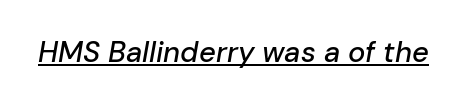
You can tell it's italic because the verticals aren't actually vertical. Every word sits above its own underline. The letters advance in unequal steps, a hallmark of proportional type. Honestly, the letter spacing is just normal — you wouldn't notice it.
